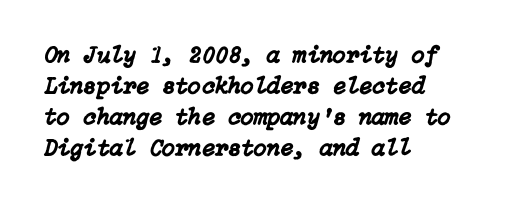
{"italic": "yes", "lean": "right", "slant_degrees": 15, "underline": "no", "align": "left", "line_spacing": "normal", "line_spacing_ratio": 1.29, "letter_spacing": "normal", "letter_spacing_em": 0.0, "glyph_px": 24}
